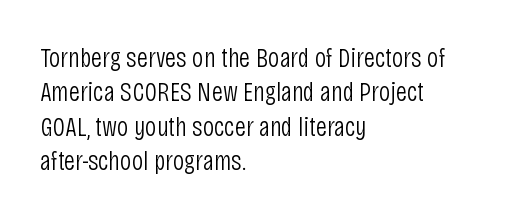
One-word summary of the alignment: left. I'd call this a sans setting — the letters go barefoot. In terms of letterspacing, this is plain default setting. Every stem runs plumb, perpendicular to the baseline.
